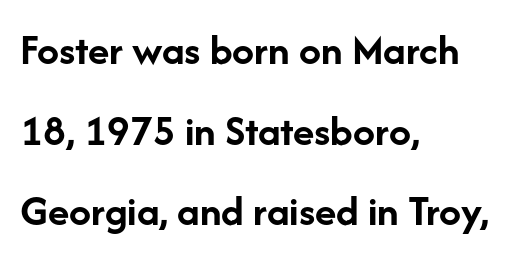
{"serif": "no", "italic": "no", "bold": "yes", "weight": "semibold", "width": "normal", "stroke_contrast": "low", "x_height": "medium", "monospaced": "no", "underline": "no", "align": "left", "line_spacing_ratio": 1.83, "letter_spacing": "normal", "letter_spacing_em": 0.0, "glyph_px": 44}
